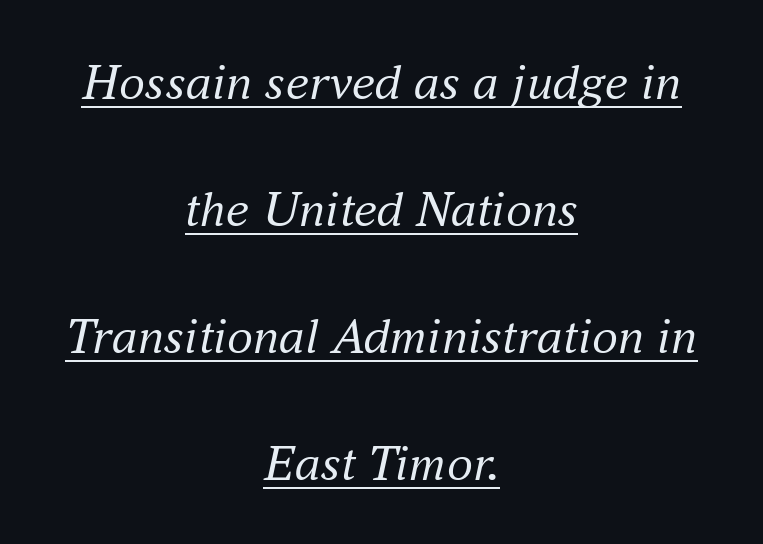
The image shows 52 px regular-weight serif type, italic (leaning right); set centered, loose line spacing (2.44x), normal letter spacing, underlined; medium stroke contrast and a small x-height.
